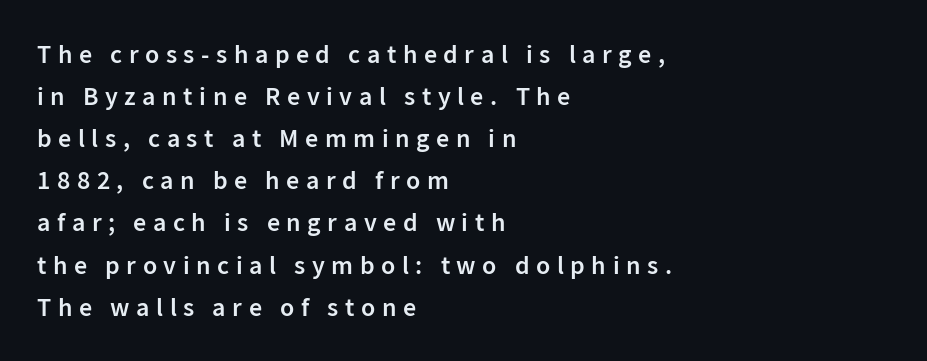
The passage shown is semibold, sitting just below true bold. Every stem runs plumb, perpendicular to the baseline. A normal amount of white space separates one row of letters from the next. The rendering anchors every line to the left-hand side. This rendering features lettering with no underline.
